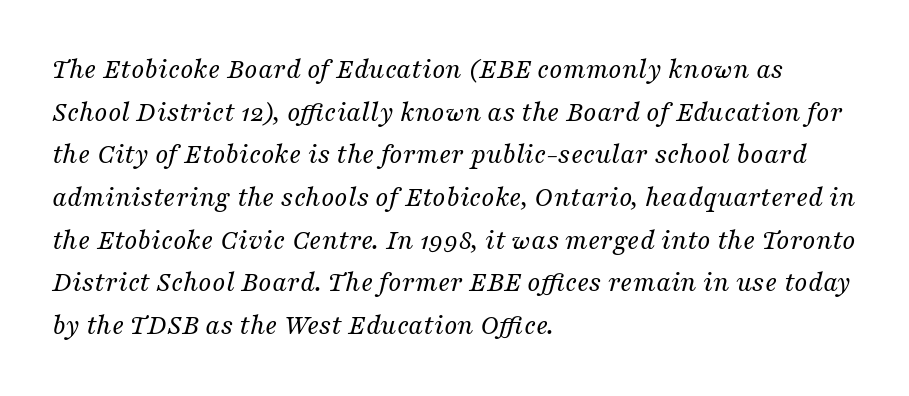
{"serif": "yes", "italic": "yes", "lean": "right", "slant_degrees": 16, "bold": "no", "weight": "regular", "width": "normal", "stroke_contrast": "medium", "x_height": "medium", "monospaced": "no", "underline": "no", "align": "left", "line_spacing": "normal", "line_spacing_ratio": 1.47, "letter_spacing": "normal", "letter_spacing_em": 0.0, "glyph_px": 29}
